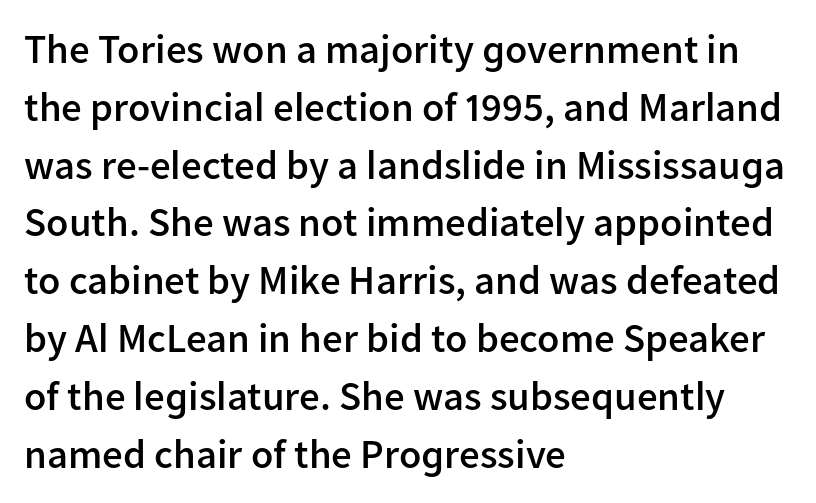
Varying glyph widths throughout — classic text-font behaviour. Glance below the letters and you will spot only blank space. Glyph-to-glyph distance matches everyday printed text. The text was rendered using a sans face with plain stroke endings.
